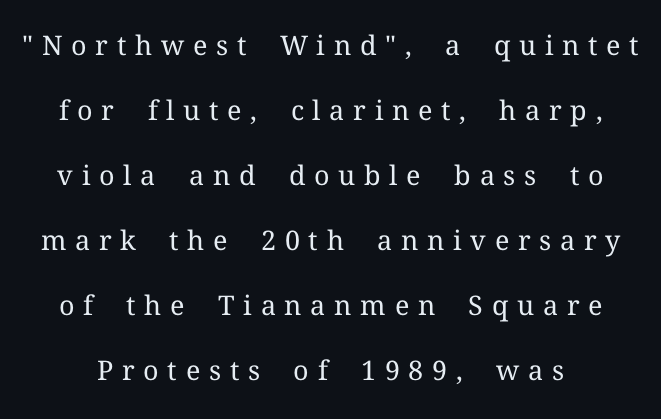
{"italic": "no", "bold": "no", "underline": "no", "line_spacing": "loose", "line_spacing_ratio": 2.41, "letter_spacing": "wide", "letter_spacing_em": 0.32, "glyph_px": 27}
